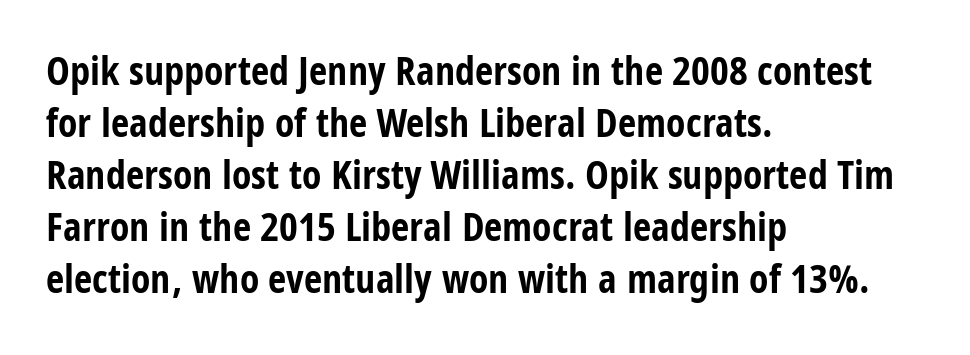
Grotesque or geometric, the face here clearly has no serifs. Compared with a centered layout, this one pins lines to the left instead. This is roman type, the default non-slanted kind. Stroke thickness is high; the sample reads as a true bold. The space beneath each line is pristine and unruled. A typesetter would call this zero additional tracking.
